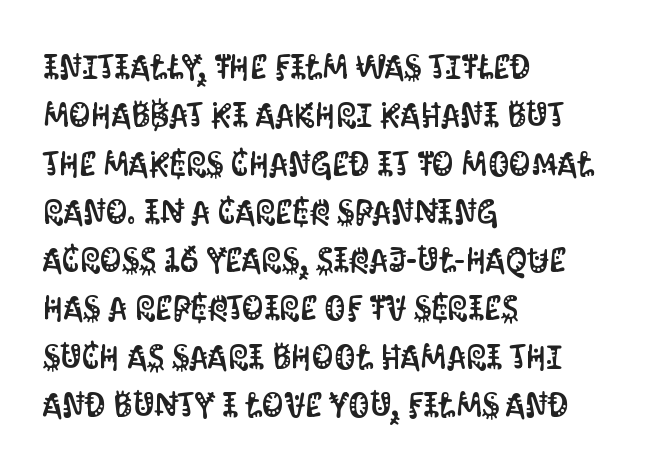
Q: Is the text italic (slanted)? A: No, it is upright.
Q: Is the typeface a serif or a sans-serif typeface? A: Sans-serif.
Q: Is the text underlined? A: No.
Q: How is the paragraph aligned? A: Left-aligned.
Q: Is the spacing between letters normal or unusually wide? A: Normal.
Q: Is the spacing between lines tight, normal or loose? A: Normal.
Q: Width (condensed, normal, or wide)? A: Condensed.
Q: Stroke contrast? A: Medium.
Q: x-height? A: Large.
Q: Monospaced? A: No.
